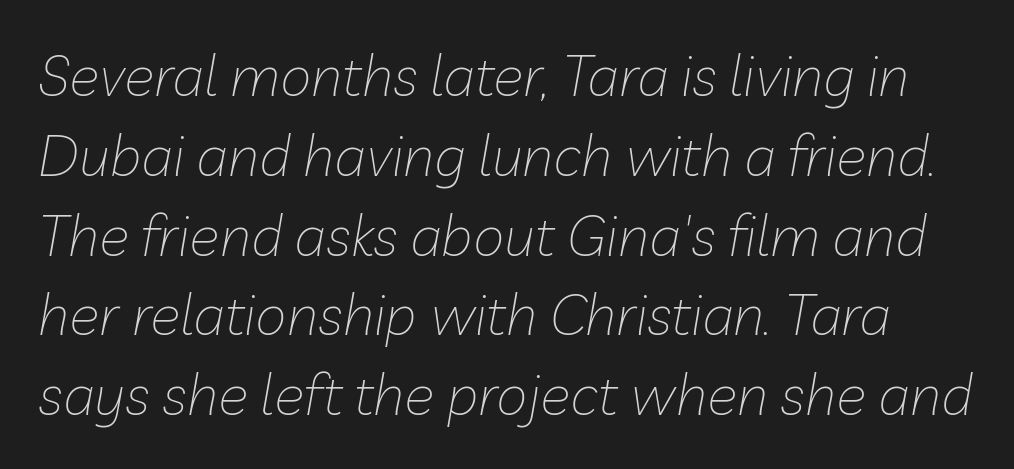
Q: Is the text bold? A: No.
Q: Is the text italic (slanted)? A: Yes, it leans right by about 10 degrees.
Q: Is the text underlined? A: No.
Q: Is the spacing between letters normal or unusually wide? A: Normal.
Q: Is the spacing between lines tight, normal or loose? A: Normal.
Q: Width (condensed, normal, or wide)? A: Normal.
Q: Stroke contrast? A: Low.
Q: x-height? A: Medium.
Q: Monospaced? A: No.
